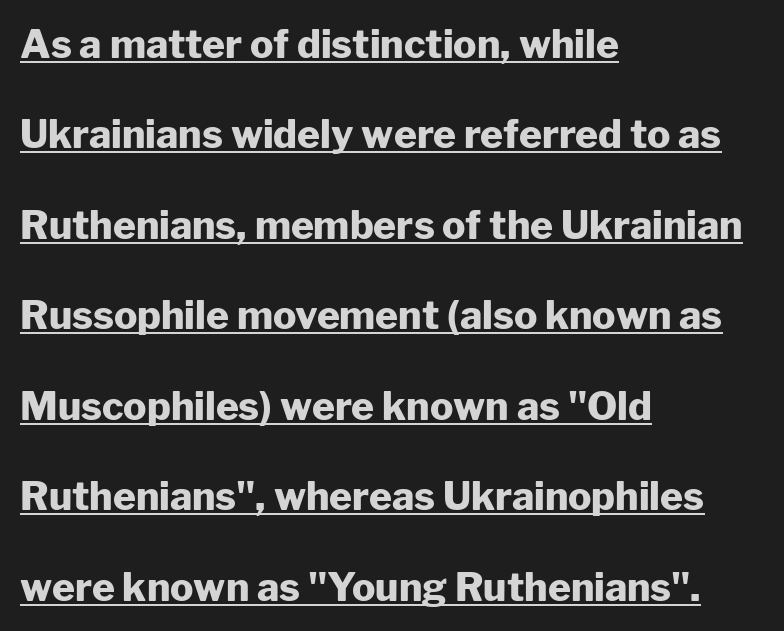
Q: Is the text bold? A: Yes.
Q: Is the text italic (slanted)? A: No, it is upright.
Q: Is the typeface a serif or a sans-serif typeface? A: Sans-serif.
Q: Is the text underlined? A: Yes.
Q: How is the paragraph aligned? A: Left-aligned.
Q: Is the spacing between letters normal or unusually wide? A: Normal.
Q: Is the spacing between lines tight, normal or loose? A: Loose.
Q: Width (condensed, normal, or wide)? A: Normal.
Q: Stroke contrast? A: Low.
Q: x-height? A: Medium.
Q: Monospaced? A: No.
